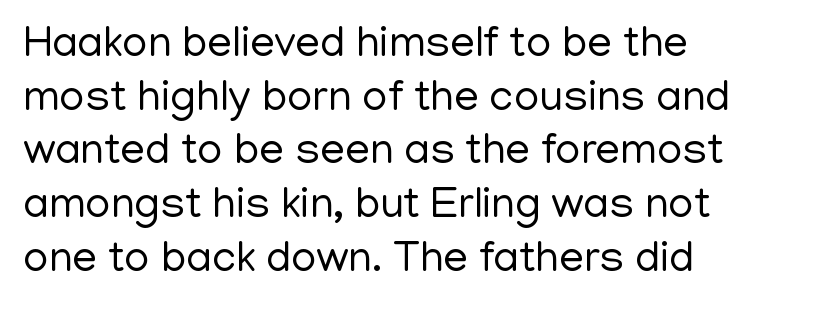
{"serif": "no", "italic": "no", "bold": "no", "weight": "regular", "width": "normal", "stroke_contrast": "low", "x_height": "medium", "monospaced": "no", "underline": "no", "align": "left", "line_spacing_ratio": 1.22, "letter_spacing": "normal", "letter_spacing_em": 0.0, "glyph_px": 44}
